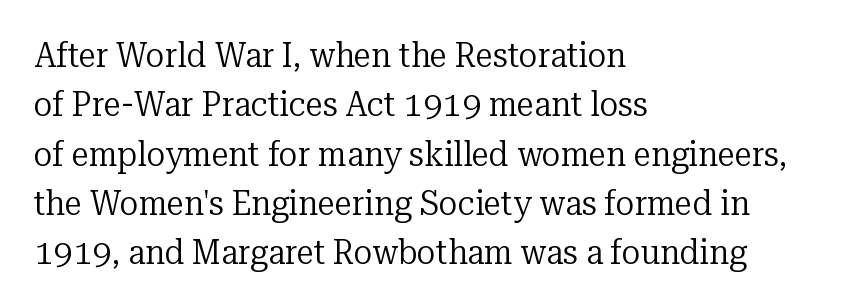
{"serif": "yes", "italic": "no", "bold": "no", "weight": "regular", "width": "normal", "stroke_contrast": "low", "x_height": "medium", "monospaced": "no", "underline": "no", "align": "left", "line_spacing": "normal", "line_spacing_ratio": 1.41, "letter_spacing": "normal", "letter_spacing_em": 0.0, "glyph_px": 35}
